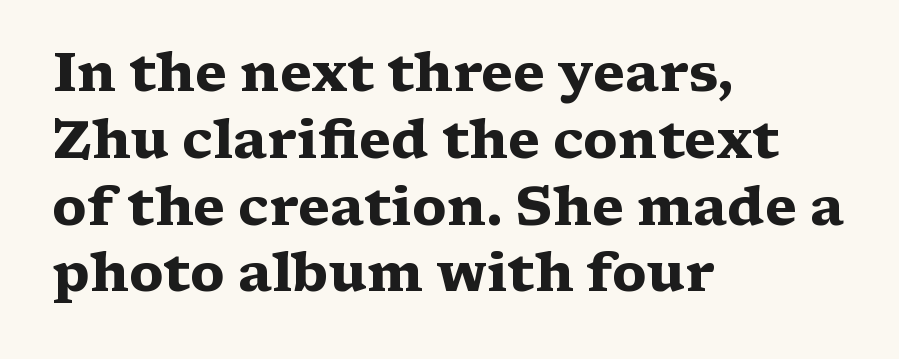
The image shows 53 px heavy, wide serif type, upright; set left-aligned, normal line spacing (1.26x), normal letter spacing, not underlined; medium stroke contrast and a medium x-height.
